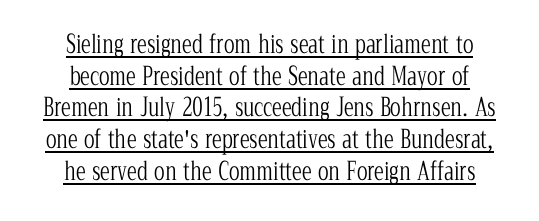
{"italic": "no", "bold": "no", "underline": "yes", "line_spacing": "normal", "line_spacing_ratio": 1.27, "letter_spacing": "normal", "letter_spacing_em": 0.0, "glyph_px": 25}
